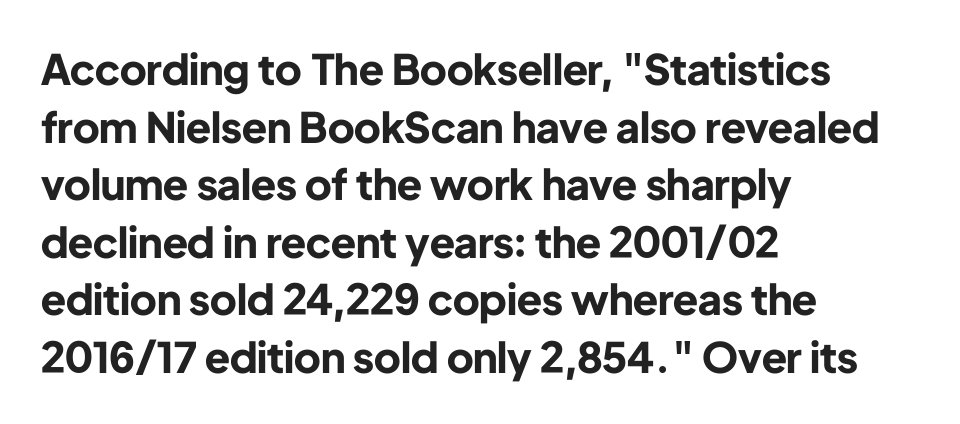
The image shows 42 px bold sans-serif type, upright; set left-aligned, normal line spacing (1.37x), normal letter spacing, not underlined; low stroke contrast and a medium x-height.
